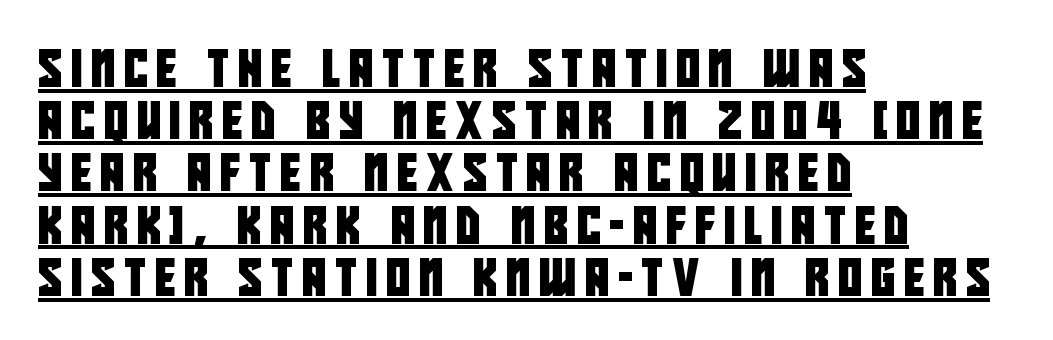
Q: Is the typeface a serif or a sans-serif typeface? A: Sans-serif.
Q: Is the text underlined? A: Yes.
Q: How is the paragraph aligned? A: Left-aligned.
Q: Is the spacing between letters normal or unusually wide? A: Unusually wide.
Q: Is the spacing between lines tight, normal or loose? A: Normal.
Q: Width (condensed, normal, or wide)? A: Condensed.
Q: Stroke contrast? A: Low.
Q: x-height? A: Large.
Q: Monospaced? A: No.
